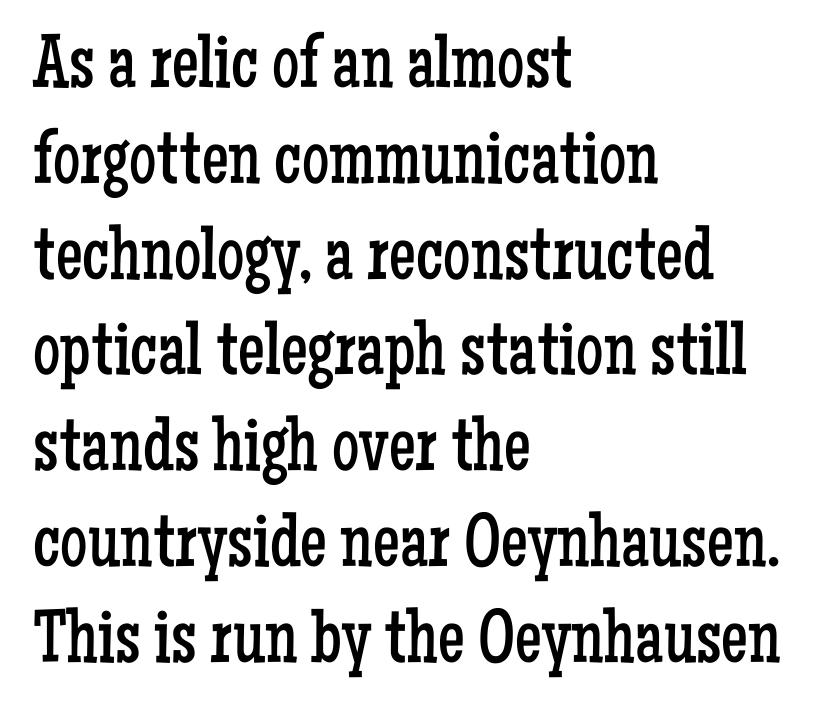
Q: Is the text bold? A: No.
Q: Is the text italic (slanted)? A: No, it is upright.
Q: Is the typeface a serif or a sans-serif typeface? A: Serif.
Q: Is the text underlined? A: No.
Q: How is the paragraph aligned? A: Left-aligned.
Q: Is the spacing between letters normal or unusually wide? A: Normal.
Q: Is the spacing between lines tight, normal or loose? A: Normal.
Q: Width (condensed, normal, or wide)? A: Condensed.
Q: Stroke contrast? A: Low.
Q: x-height? A: Medium.
Q: Monospaced? A: No.
